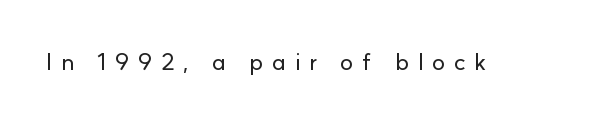
Q: Is the text italic (slanted)? A: No, it is upright.
Q: Is the text underlined? A: No.
Q: Is the spacing between letters normal or unusually wide? A: Unusually wide.
